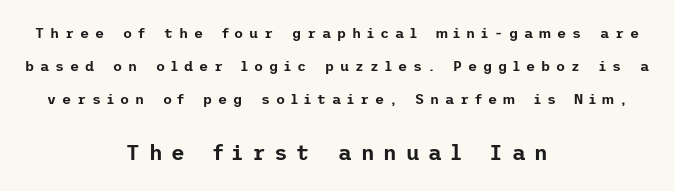
The image shows 21 px text type, upright; set centered, loose line spacing (2.34x), unusually wide letter spacing (+0.42 em), not underlined; the second (bottom) block is 1.5x larger.
